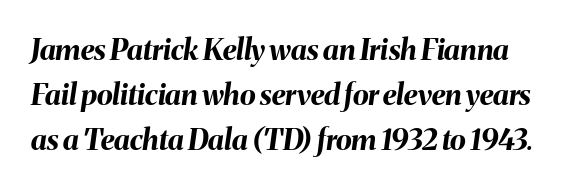
{"italic": "yes", "lean": "right", "slant_degrees": 8, "bold": "yes", "weight": "bold", "width": "normal", "stroke_contrast": "medium", "x_height": "medium", "monospaced": "no", "underline": "no", "line_spacing": "normal", "line_spacing_ratio": 1.56, "letter_spacing": "normal", "letter_spacing_em": 0.0, "glyph_px": 29}
